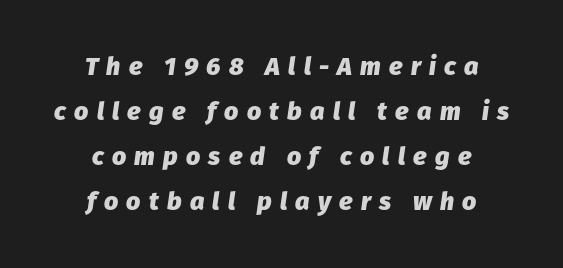
Type without underlining. Inter-character spacing is expanded well beyond the font's built-in metrics. Yep, that's italic — everything's leaning. Heft: maximum for text — a bold. Both edges are ragged and mirror each other, which tells us the setting is centered.
